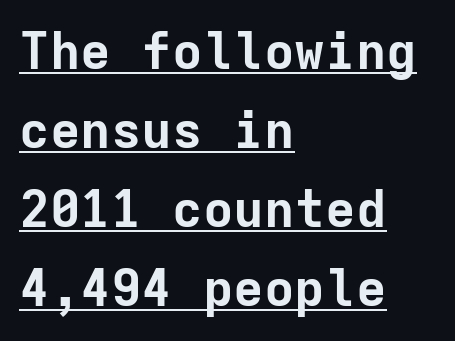
The image shows 51 px bold sans-serif type, upright, monospaced; set left-aligned, normal line spacing (1.55x), normal letter spacing, underlined; low stroke contrast and a medium x-height.
